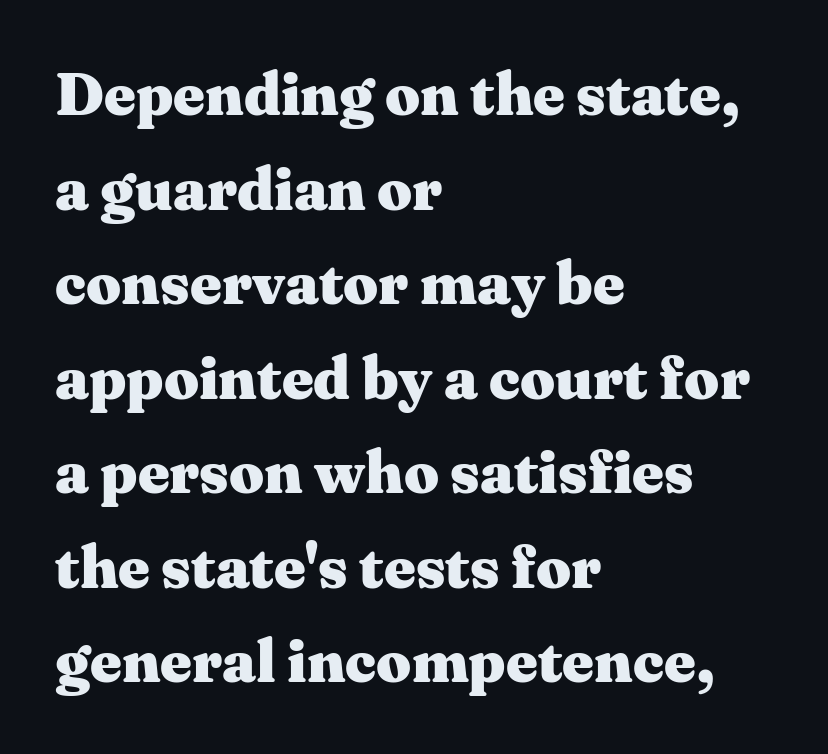
Do the characters align in a grid? No, the font is proportional. Descenders hang freely into open space. Look at the bottom of the vertical strokes: they flare into serifs here. Weight: bold. The font's upright variant was chosen for this text. Is the block centered? No — it sits flush against the left margin.
